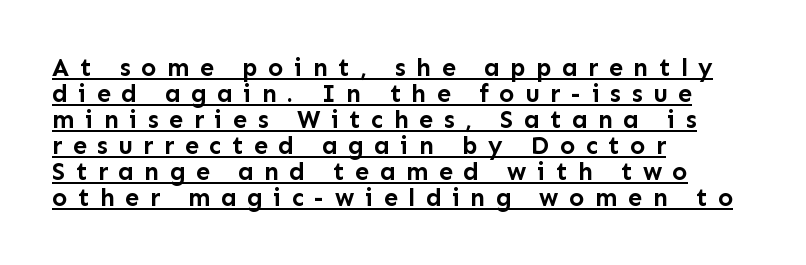
{"italic": "no", "bold": "yes", "underline": "yes", "align": "left", "line_spacing": "tight", "line_spacing_ratio": 1.04, "letter_spacing": "wide", "letter_spacing_em": 0.42, "glyph_px": 25}
